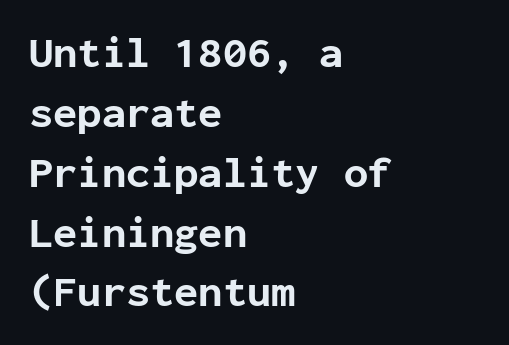
The image shows 44 px bold sans-serif type, upright, monospaced; set left-aligned, normal line spacing (1.36x), normal letter spacing, not underlined; low stroke contrast and a medium x-height.
